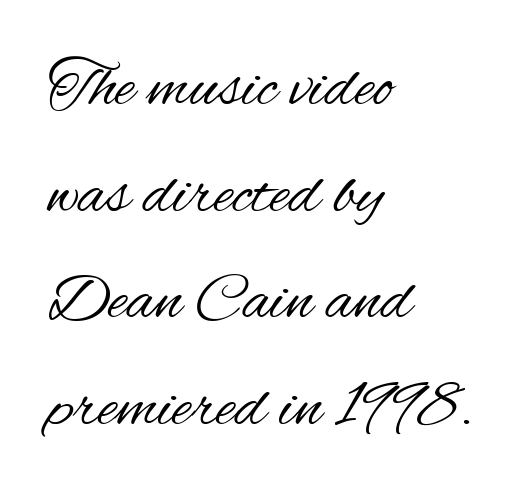
Summary of vertical rhythm: regular, with standard interline spacing. Words appear dense and cohesive because spacing is normal. Caption: multi-line text, flush left, ragged right. You could not count columns in this text — the font is proportionally spaced. The characters display no serif detailing; their extremities are plain.
